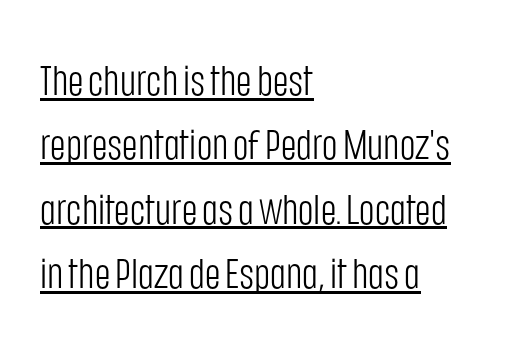
The image shows 42 px light, condensed sans-serif type, upright; set left-aligned, normal line spacing (1.53x), normal letter spacing, underlined; low stroke contrast and a large x-height.
